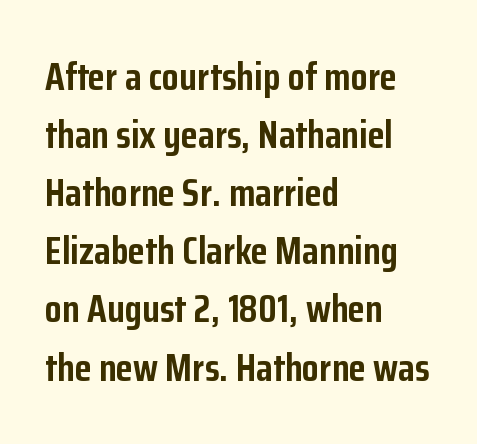
{"serif": "no", "italic": "no", "bold": "yes", "weight": "semibold", "width": "condensed", "stroke_contrast": "low", "x_height": "medium", "monospaced": "no", "underline": "no", "align": "left", "line_spacing": "normal", "line_spacing_ratio": 1.49, "letter_spacing": "normal", "letter_spacing_em": 0.0, "glyph_px": 39}
